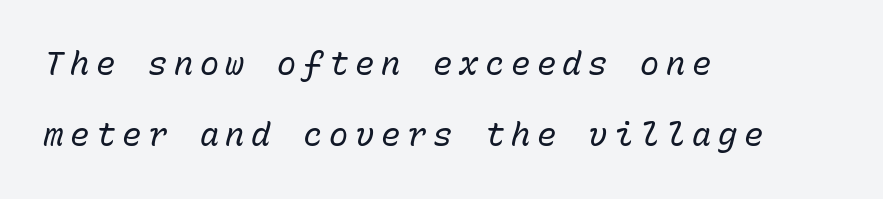
Q: Is the text bold? A: No.
Q: Is the text italic (slanted)? A: Yes, it leans right by about 15 degrees.
Q: Is the text underlined? A: No.
Q: How is the paragraph aligned? A: Left-aligned.
Q: Is the spacing between letters normal or unusually wide? A: Unusually wide.
Q: Is the spacing between lines tight, normal or loose? A: Loose.
Q: Width (condensed, normal, or wide)? A: Normal.
Q: Stroke contrast? A: Low.
Q: x-height? A: Medium.
Q: Monospaced? A: Yes.
